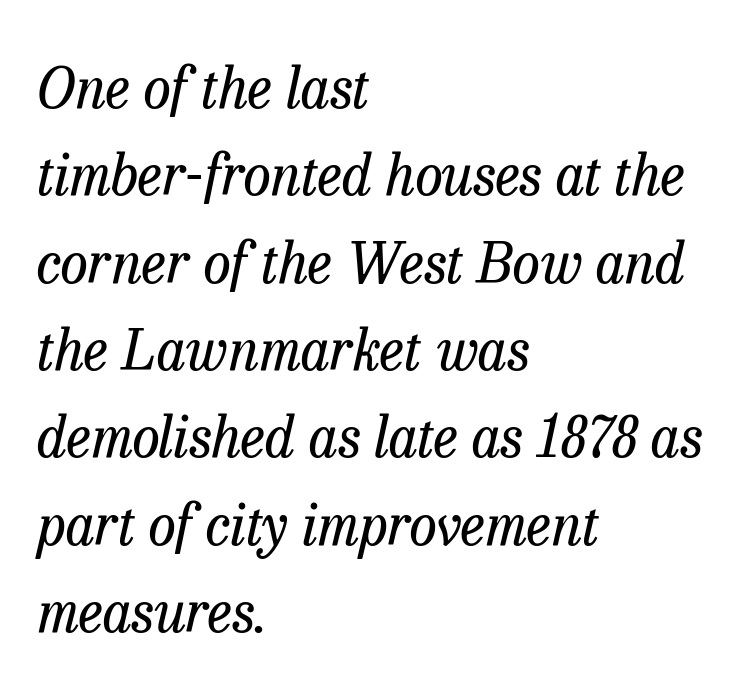
{"serif": "yes", "italic": "yes", "lean": "right", "slant_degrees": 13, "bold": "no", "weight": "regular", "width": "normal", "stroke_contrast": "low", "x_height": "medium", "monospaced": "no", "underline": "no", "align": "left", "line_spacing": "normal", "line_spacing_ratio": 1.56, "letter_spacing": "normal", "letter_spacing_em": 0.0, "glyph_px": 56}
